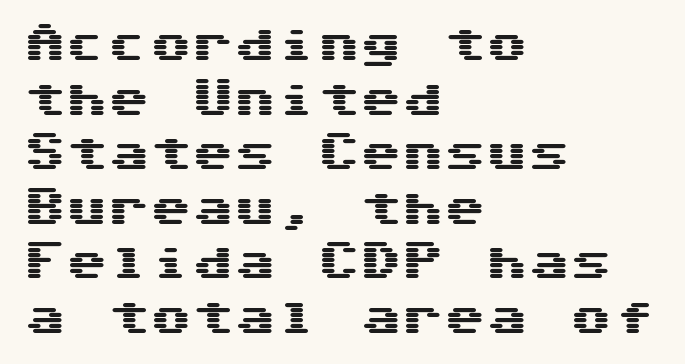
The image shows 42 px wide sans-serif type, upright; set left-aligned, normal line spacing (1.3x), normal letter spacing, not underlined; medium stroke contrast and a medium x-height.
